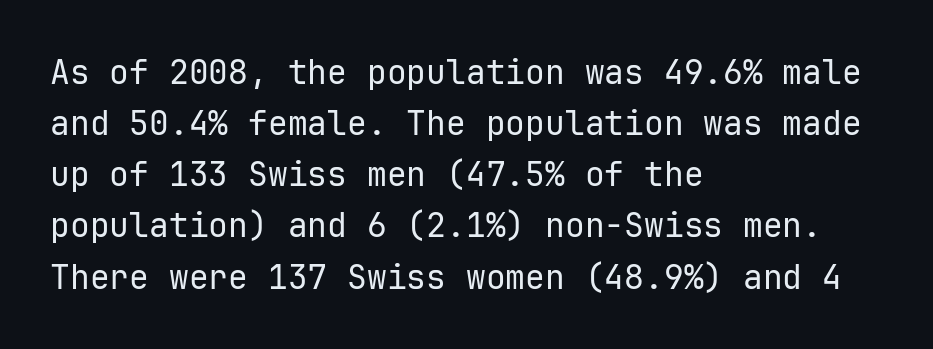
These lines are rendered in a fixed-pitch font. Tracking value appears to be zero — textbook default spacing. Decoration check: the copy has no underline. The lines are quadded left. The font is comparable to plain body text, perhaps lighter. Letterform terminals end flat and unadorned throughout the passage.
